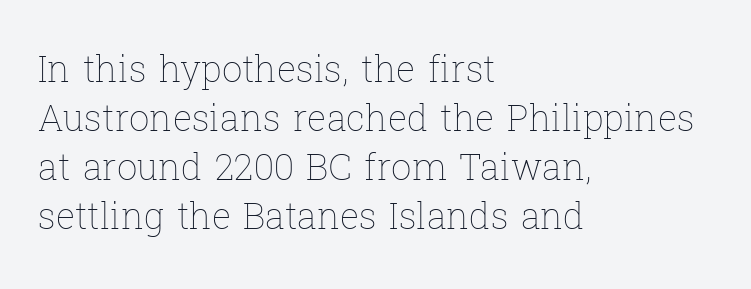
{"italic": "no", "bold": "no", "weight": "thin", "width": "normal", "stroke_contrast": "low", "x_height": "medium", "monospaced": "no", "underline": "no", "align": "left", "line_spacing": "normal", "line_spacing_ratio": 1.36, "letter_spacing": "normal", "letter_spacing_em": 0.0, "glyph_px": 36}
